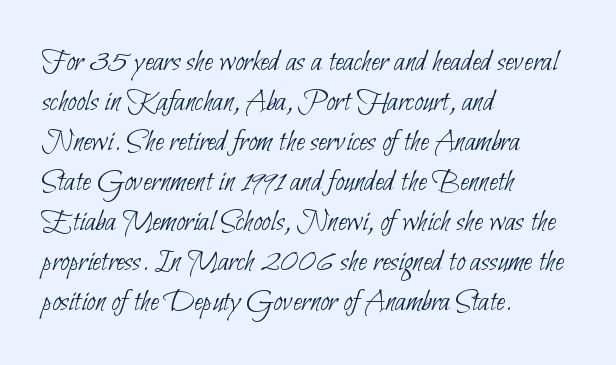
{"serif": "no", "bold": "no", "weight": "thin", "width": "condensed", "stroke_contrast": "low", "x_height": "small", "monospaced": "no", "underline": "no", "align": "left", "line_spacing": "normal", "line_spacing_ratio": 1.25, "letter_spacing": "normal", "letter_spacing_em": 0.0, "glyph_px": 32}
